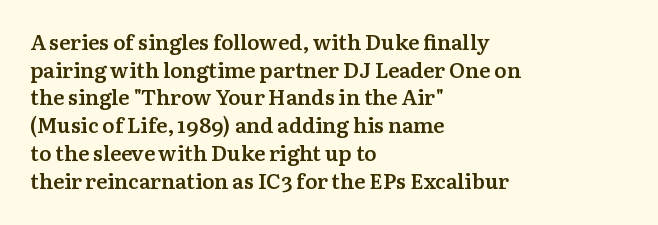
The image shows 21 px text type, upright; set left-aligned, normal line spacing (1.32x), normal letter spacing, not underlined.
